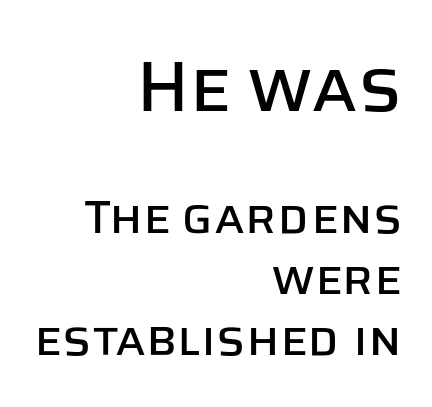
Q: Is the text italic (slanted)? A: No, it is upright.
Q: Is the typeface a serif or a sans-serif typeface? A: Sans-serif.
Q: Is the text underlined? A: No.
Q: How is the paragraph aligned? A: Right-aligned.
Q: Is the spacing between letters normal or unusually wide? A: Normal.
Q: Is the spacing between lines tight, normal or loose? A: Normal.
Q: Which block of text is set in a larger size, the first (top) or the second (bottom)? A: The first (top) one.
Q: Width (condensed, normal, or wide)? A: Normal.
Q: Stroke contrast? A: Low.
Q: x-height? A: Large.
Q: Monospaced? A: No.
